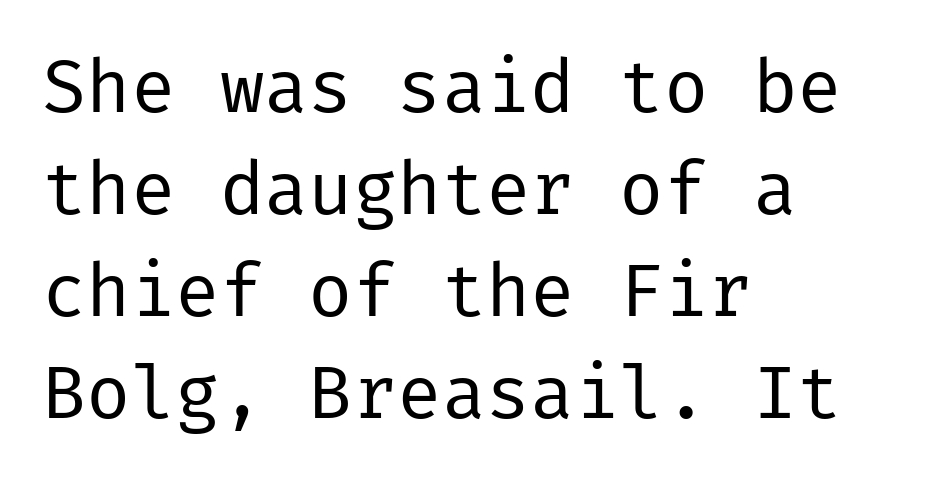
Is the letter spacing exaggerated? No — it looks like the ordinary default. Has an underline been added? It has not. Letters have the restrained weight of plain body copy at most. Which margin do the lines hug? The left one — the right edge is uneven.
